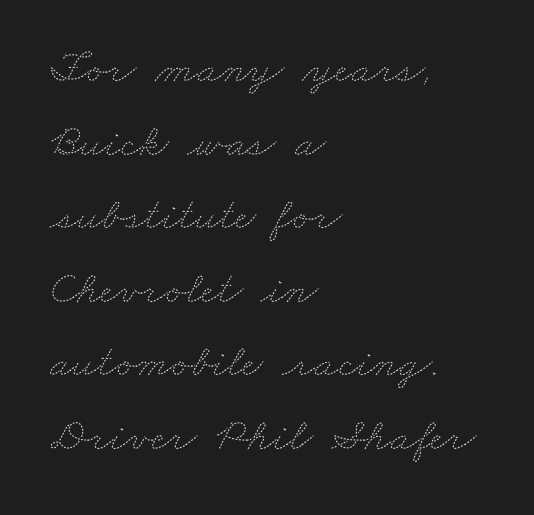
The image shows 46 px thin, wide type; set left-aligned, normal line spacing (1.6x), normal letter spacing, not underlined; medium stroke contrast and a small x-height.
